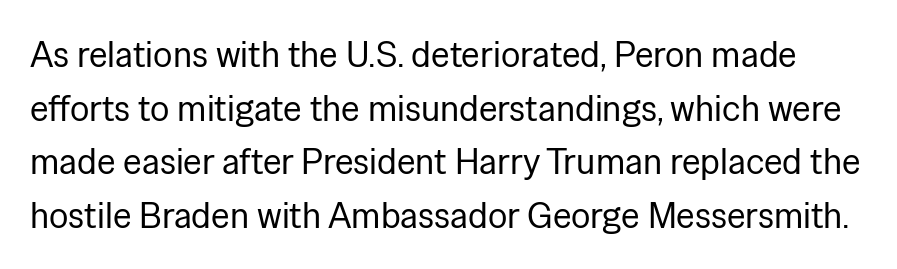
Q: Is the text bold? A: No.
Q: Is the text italic (slanted)? A: No, it is upright.
Q: Is the typeface a serif or a sans-serif typeface? A: Sans-serif.
Q: Is the text underlined? A: No.
Q: Is the spacing between letters normal or unusually wide? A: Normal.
Q: Is the spacing between lines tight, normal or loose? A: Normal.
Q: Width (condensed, normal, or wide)? A: Normal.
Q: Stroke contrast? A: Low.
Q: x-height? A: Medium.
Q: Monospaced? A: No.
